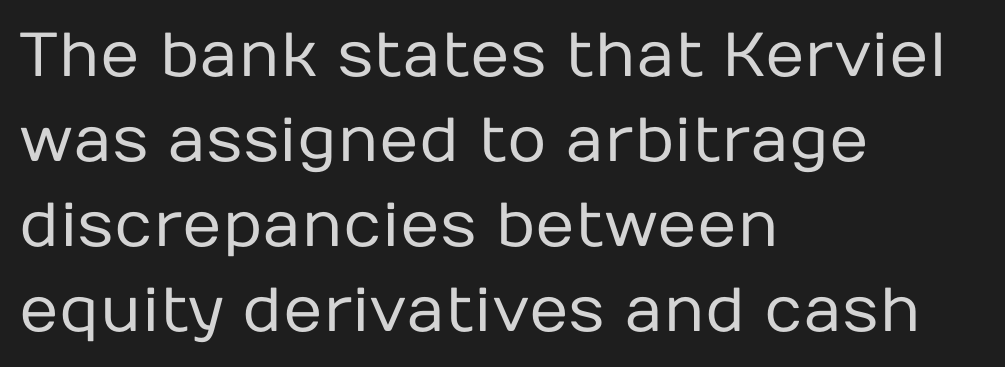
The block of text has a typical density, with ordinary space between rows. Spacing between characters is what you'd get straight out of the box. The rendering uses natural spacing where letterforms have individual widths. Caption: multi-line text, flush left, ragged right. You can tell from the bare stems that sans-serif type was used.
